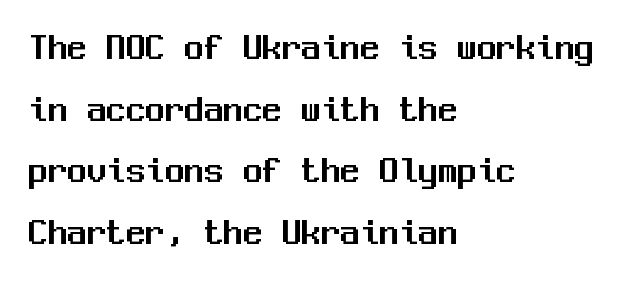
The image shows 39 px sans-serif type, upright, monospaced; set left-aligned, normal line spacing (1.58x), normal letter spacing, not underlined; medium stroke contrast and a medium x-height.
